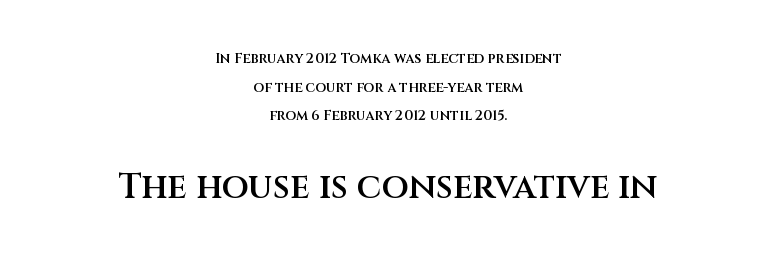
The face used here is rendered with its standard letterfit. Summary of vertical rhythm: relaxed, with wide interline spacing. Semibold letterforms, between regular and bold. Type style note: lacks serifs.
